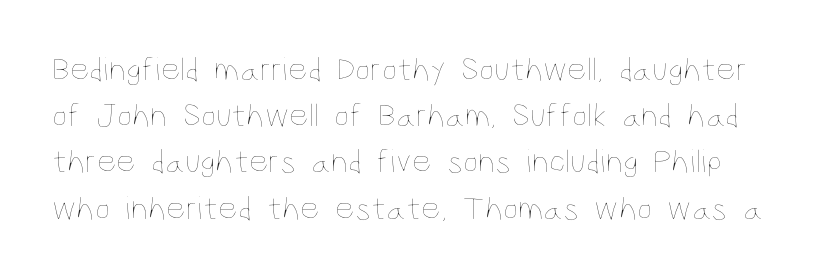
The image shows 34 px thin, condensed type, upright; set normal line spacing (1.36x), normal letter spacing, not underlined; low stroke contrast and a large x-height.
